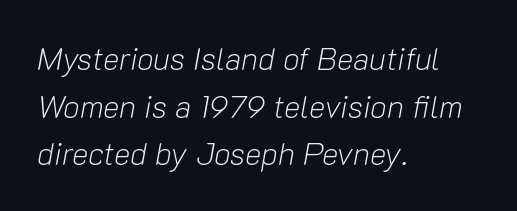
Q: Is the text bold? A: No.
Q: Is the text italic (slanted)? A: Yes, it leans right by about 10 degrees.
Q: Is the text underlined? A: No.
Q: How is the paragraph aligned? A: Left-aligned.
Q: Is the spacing between letters normal or unusually wide? A: Normal.
Q: Is the spacing between lines tight, normal or loose? A: Normal.
Q: Width (condensed, normal, or wide)? A: Normal.
Q: Stroke contrast? A: Low.
Q: x-height? A: Medium.
Q: Monospaced? A: No.
